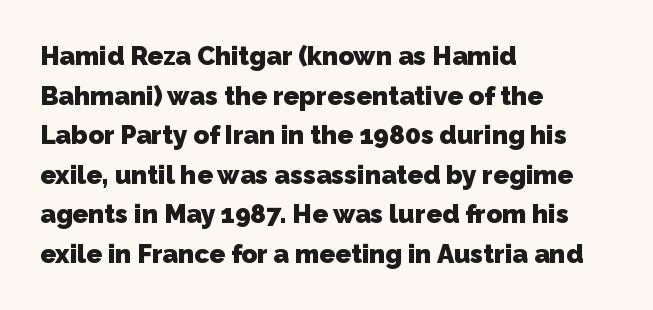
Casual observation: everything's shoved over to the left. Decoration check: the copy has no underline. Quick note: interline space is typical. Weight check: bold — yes, fully. How are the letters spaced? Ordinarily, with no added tracking.
